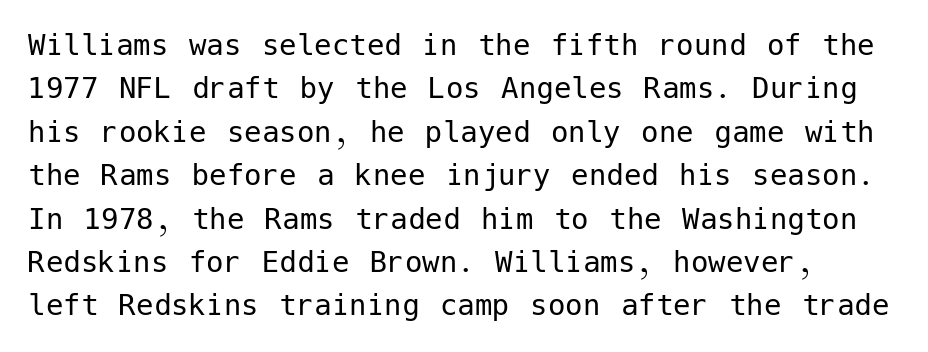
{"serif": "no", "italic": "no", "bold": "no", "weight": "regular", "width": "normal", "stroke_contrast": "low", "x_height": "medium", "underline": "no", "line_spacing_ratio": 1.24, "letter_spacing": "normal", "letter_spacing_em": 0.0, "glyph_px": 35}
